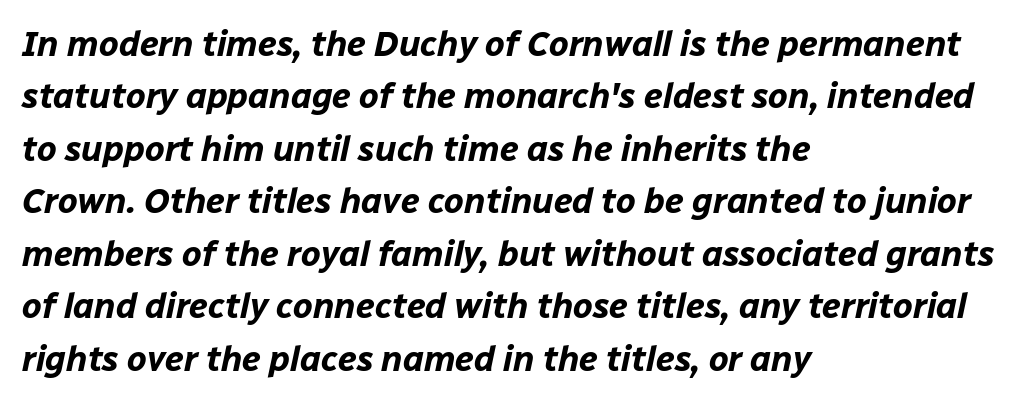
The image shows 35 px bold type, italic (leaning right); set left-aligned, normal line spacing (1.5x), normal letter spacing, not underlined; low stroke contrast and a medium x-height.
